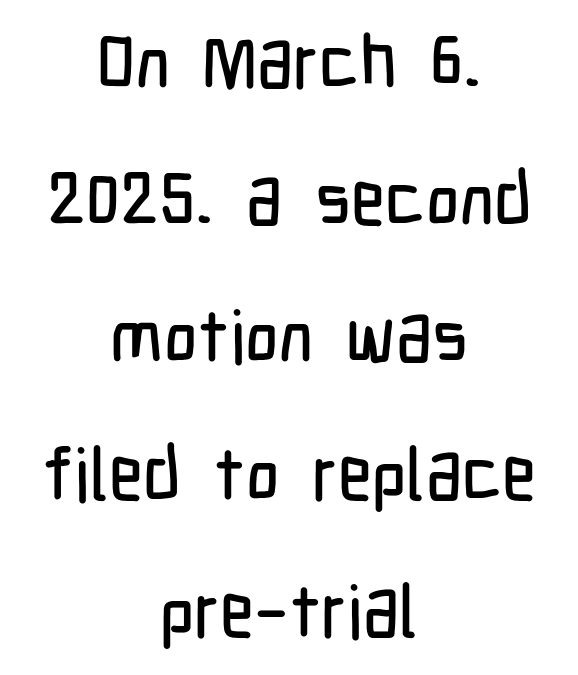
{"serif": "no", "italic": "no", "width": "condensed", "stroke_contrast": "low", "x_height": "medium", "monospaced": "no", "underline": "no", "align": "center", "line_spacing_ratio": 1.88, "letter_spacing": "normal", "letter_spacing_em": 0.0, "glyph_px": 73}
